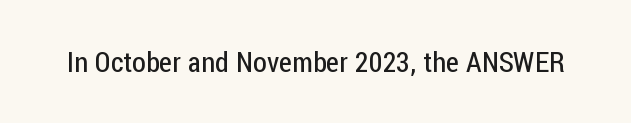
The image shows 28 px regular-weight, condensed sans-serif type, upright; set normal letter spacing, not underlined; low stroke contrast and a medium x-height.
